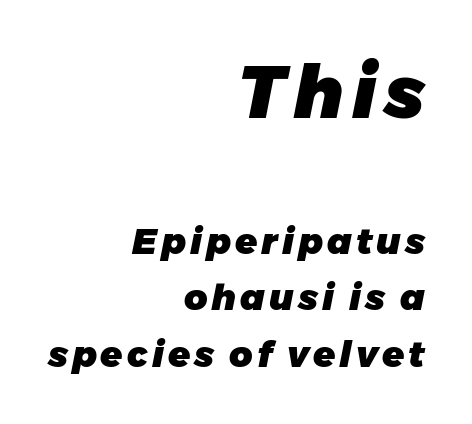
Q: Is the text bold? A: Yes.
Q: Is the text italic (slanted)? A: Yes, it leans right by about 11 degrees.
Q: Is the text underlined? A: No.
Q: How is the paragraph aligned? A: Right-aligned.
Q: Is the spacing between lines tight, normal or loose? A: Normal.
Q: Which block of text is set in a larger size, the first (top) or the second (bottom)? A: The first (top) one.
Q: Width (condensed, normal, or wide)? A: Normal.
Q: Stroke contrast? A: Low.
Q: x-height? A: Medium.
Q: Monospaced? A: No.
